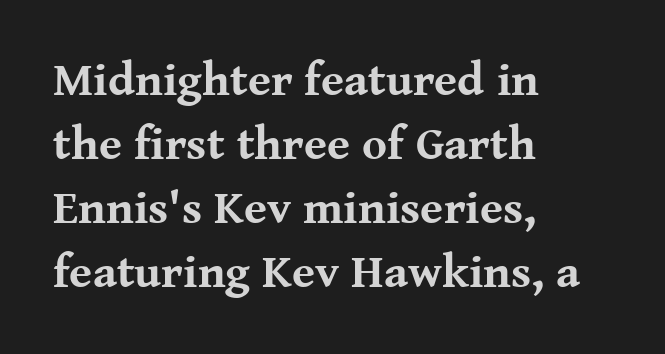
Q: Is the text bold? A: Yes.
Q: Is the text italic (slanted)? A: No, it is upright.
Q: Is the typeface a serif or a sans-serif typeface? A: Serif.
Q: Is the text underlined? A: No.
Q: How is the paragraph aligned? A: Left-aligned.
Q: Is the spacing between letters normal or unusually wide? A: Normal.
Q: Is the spacing between lines tight, normal or loose? A: Normal.
Q: Width (condensed, normal, or wide)? A: Normal.
Q: Stroke contrast? A: Medium.
Q: x-height? A: Medium.
Q: Monospaced? A: No.
